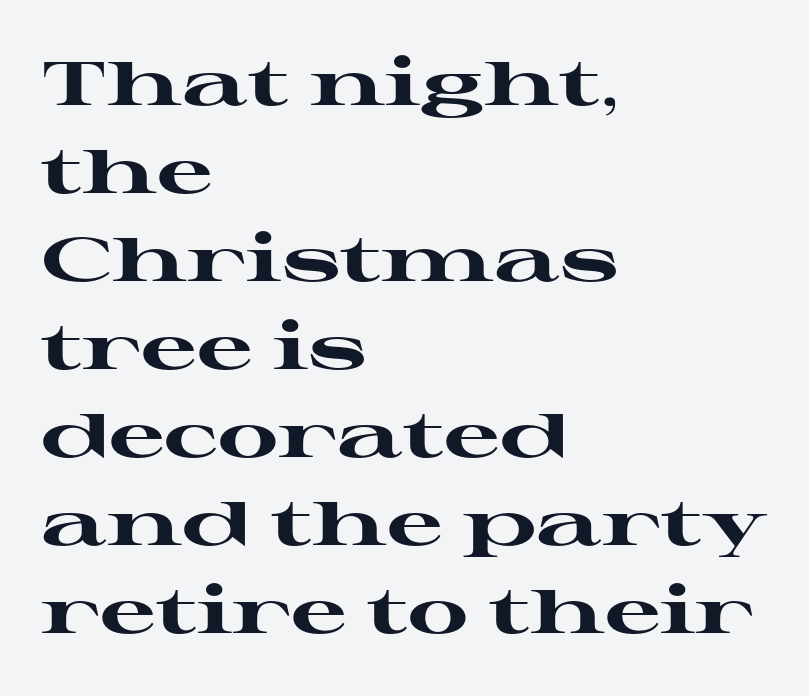
Anything drawn beneath the words? Only blank space. Regular leading. Look at the tracking — it's just the regular setting, nothing added. Examine the stroke ends and you'll spot serifs.
